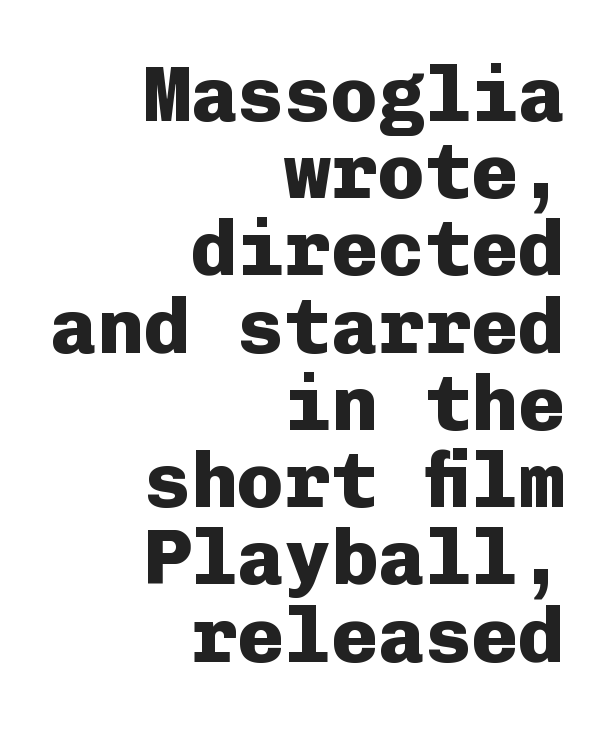
Q: Is the text bold? A: Yes.
Q: Is the text italic (slanted)? A: No, it is upright.
Q: Is the typeface a serif or a sans-serif typeface? A: Sans-serif.
Q: Is the text underlined? A: No.
Q: How is the paragraph aligned? A: Right-aligned.
Q: Is the spacing between letters normal or unusually wide? A: Normal.
Q: Is the spacing between lines tight, normal or loose? A: Tight.
Q: Width (condensed, normal, or wide)? A: Normal.
Q: Stroke contrast? A: Low.
Q: x-height? A: Medium.
Q: Monospaced? A: Yes.
